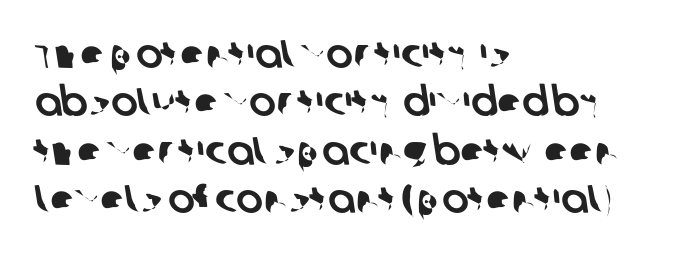
{"serif": "no", "width": "normal", "stroke_contrast": "low", "x_height": "large", "monospaced": "no", "underline": "no", "align": "left", "line_spacing_ratio": 1.21, "letter_spacing": "normal", "letter_spacing_em": 0.0, "glyph_px": 40}
